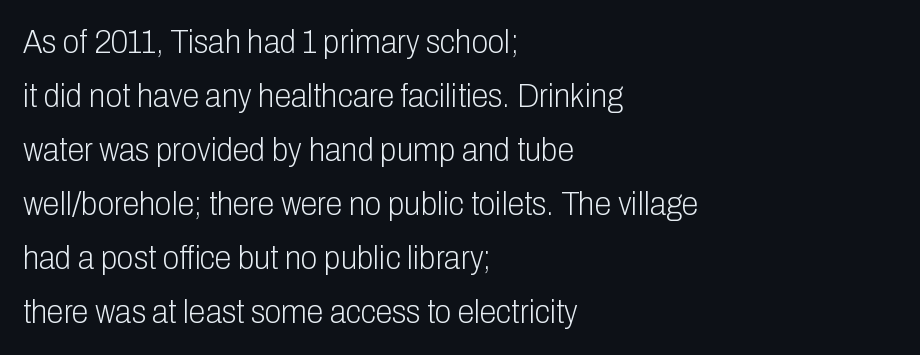
{"serif": "no", "italic": "no", "bold": "no", "weight": "light", "width": "condensed", "stroke_contrast": "low", "x_height": "medium", "monospaced": "no", "underline": "no", "align": "left", "line_spacing": "normal", "line_spacing_ratio": 1.59, "letter_spacing": "normal", "letter_spacing_em": 0.0, "glyph_px": 34}
